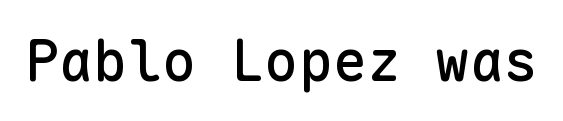
The tracking reads as untouched default to a designer's eye. The space beneath each line is pristine and unruled. The passage shown is typed in a monospace face where columns stay perfectly aligned. The typeface chosen for these lines omits serifs.
